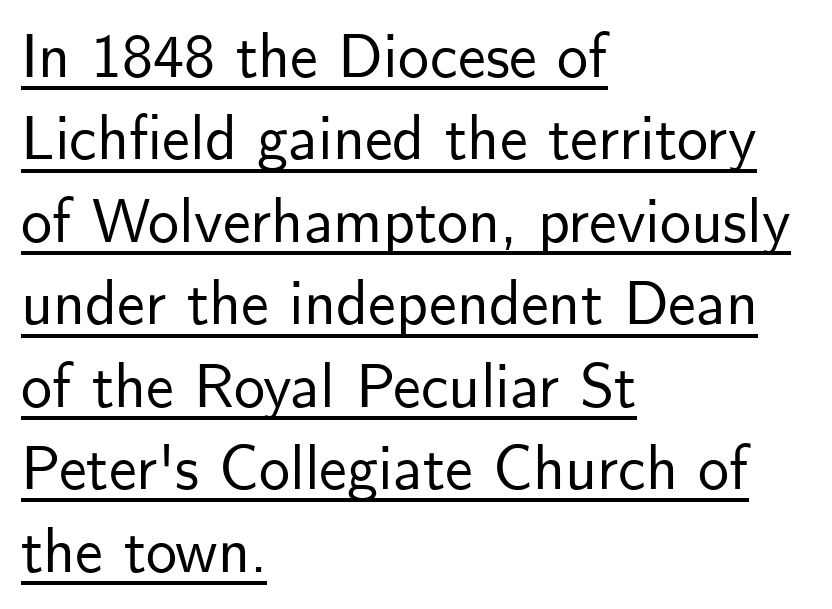
This sample uses an upright cut, with every glyph sitting square on the baseline. These lines keep a tight, regular rhythm from letter to letter. You can see a thin bar hugging the bottom of the glyphs. The font family rendered here belongs to the sans-serif group.
